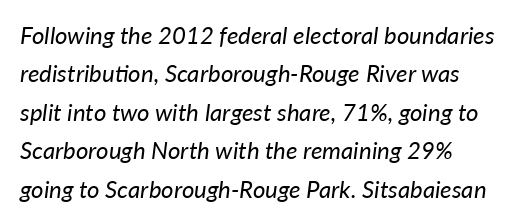
Stroke mass is kept to a normal reading level or below. Compared with typical paragraphs, the rows here are spaced about the same. Default kerning and tracking; the words read as compact shapes. Any mark beneath the type? The region is blank. Designer's note — italics engaged.
